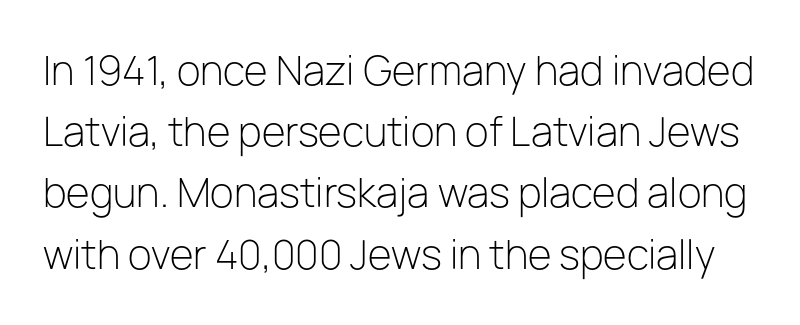
{"serif": "no", "italic": "no", "bold": "no", "weight": "light", "width": "normal", "stroke_contrast": "low", "x_height": "medium", "monospaced": "no", "underline": "no", "line_spacing": "normal", "line_spacing_ratio": 1.57, "letter_spacing": "normal", "letter_spacing_em": 0.0, "glyph_px": 39}
